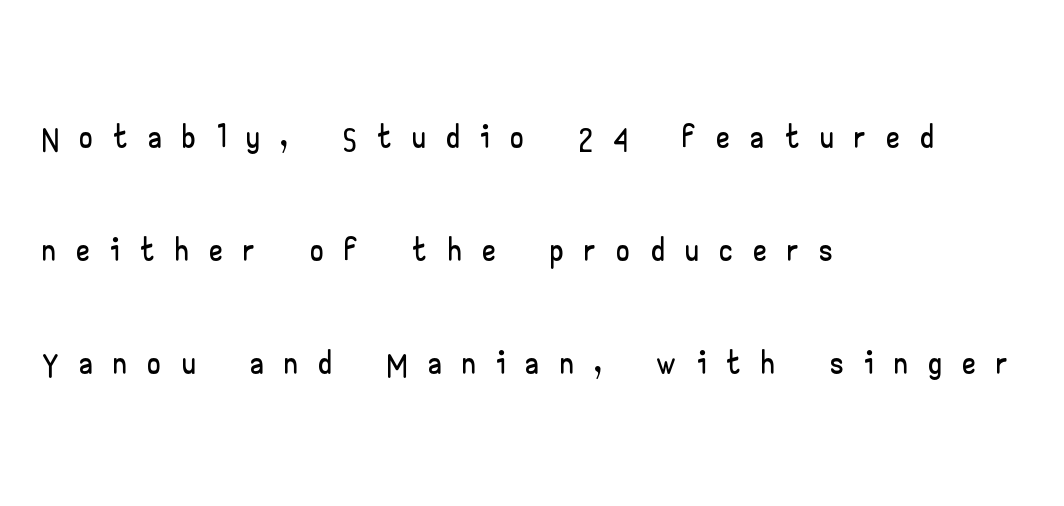
Q: Is the text italic (slanted)? A: No, it is upright.
Q: Is the typeface a serif or a sans-serif typeface? A: Sans-serif.
Q: Is the text underlined? A: No.
Q: How is the paragraph aligned? A: Left-aligned.
Q: Is the spacing between letters normal or unusually wide? A: Unusually wide.
Q: Is the spacing between lines tight, normal or loose? A: Loose.
Q: Width (condensed, normal, or wide)? A: Wide.
Q: Stroke contrast? A: Low.
Q: x-height? A: Small.
Q: Monospaced? A: No.
